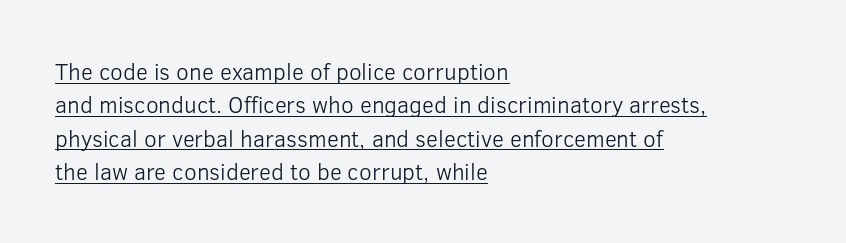
The vertical gap from one line to the next is medium. The characters are drawn with everyday or finer stroke widths. The specimen includes a rule beneath the text block's lines. The gaps between neighbouring characters are ordinary and unremarkable. These lines stack with their left ends in a neat column. This is roman type, the default non-slanted kind.
